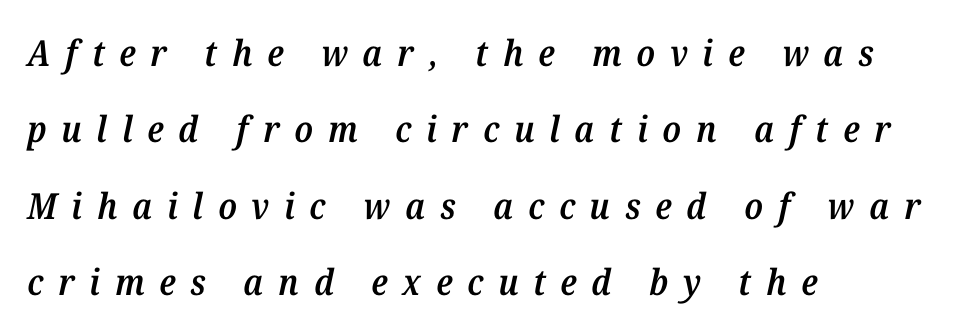
The image shows 36 px semibold serif type, italic (leaning right); set left-aligned, loose line spacing (2.12x), unusually wide letter spacing (+0.41 em), not underlined; medium stroke contrast and a medium x-height.
